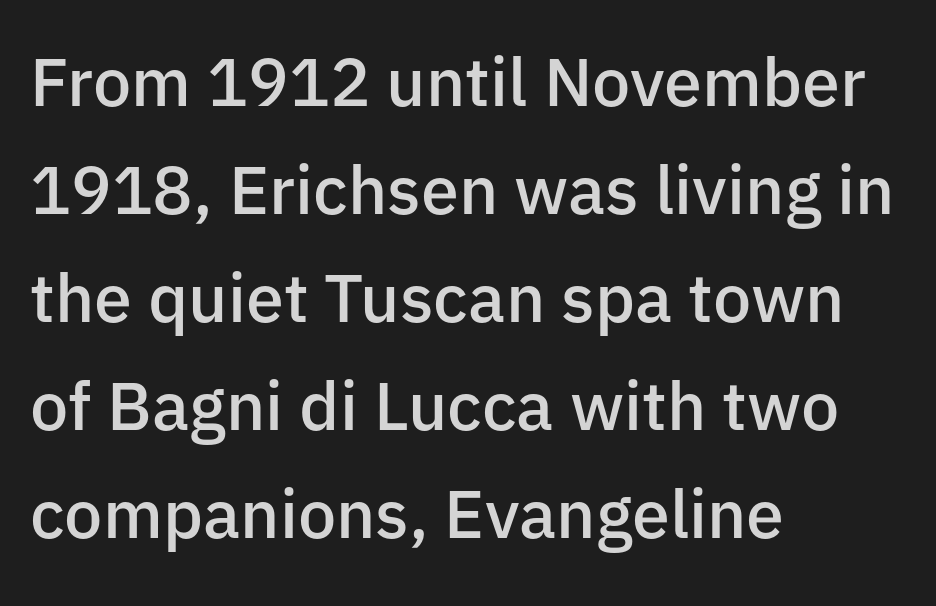
{"serif": "no", "italic": "no", "bold": "semi", "weight": "semibold", "width": "normal", "stroke_contrast": "low", "x_height": "medium", "monospaced": "no", "underline": "no", "align": "left", "line_spacing": "normal", "line_spacing_ratio": 1.59, "letter_spacing": "normal", "letter_spacing_em": 0.0, "glyph_px": 68}
